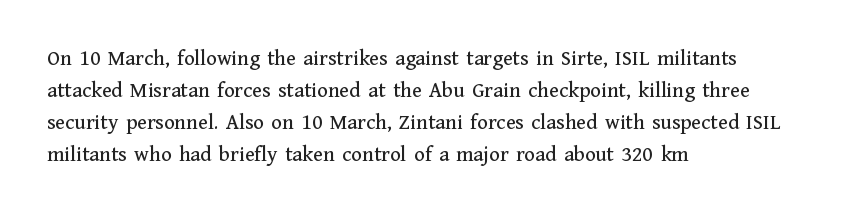
{"italic": "no", "underline": "no", "align": "left", "line_spacing": "normal", "line_spacing_ratio": 1.45, "letter_spacing": "normal", "letter_spacing_em": 0.0, "glyph_px": 22}
